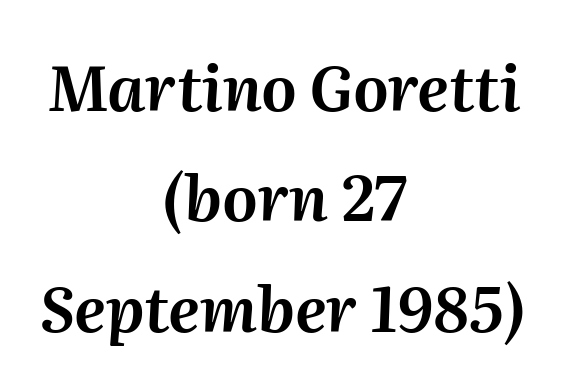
{"italic": "yes", "lean": "right", "slant_degrees": 2, "width": "normal", "stroke_contrast": "medium", "x_height": "medium", "monospaced": "no", "underline": "no", "align": "center", "line_spacing_ratio": 1.78, "letter_spacing": "normal", "letter_spacing_em": 0.0, "glyph_px": 62}
